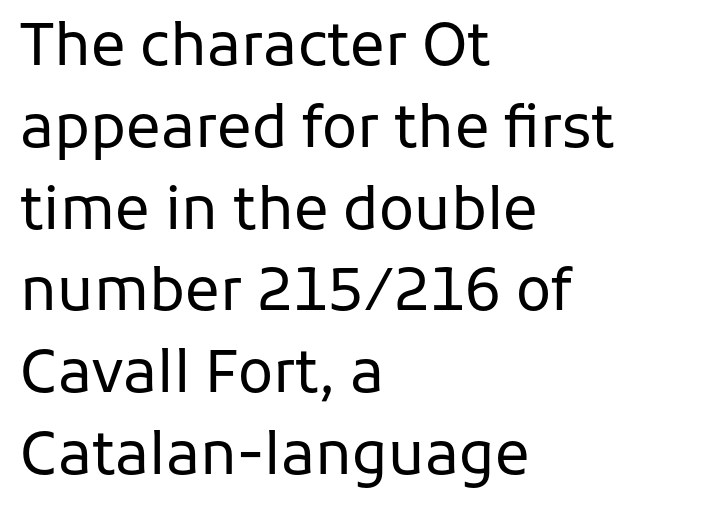
Q: Is the text bold? A: No.
Q: Is the text italic (slanted)? A: No, it is upright.
Q: Is the typeface a serif or a sans-serif typeface? A: Sans-serif.
Q: Is the text underlined? A: No.
Q: How is the paragraph aligned? A: Left-aligned.
Q: Is the spacing between letters normal or unusually wide? A: Normal.
Q: Is the spacing between lines tight, normal or loose? A: Normal.
Q: Width (condensed, normal, or wide)? A: Normal.
Q: Stroke contrast? A: Low.
Q: x-height? A: Medium.
Q: Monospaced? A: No.
